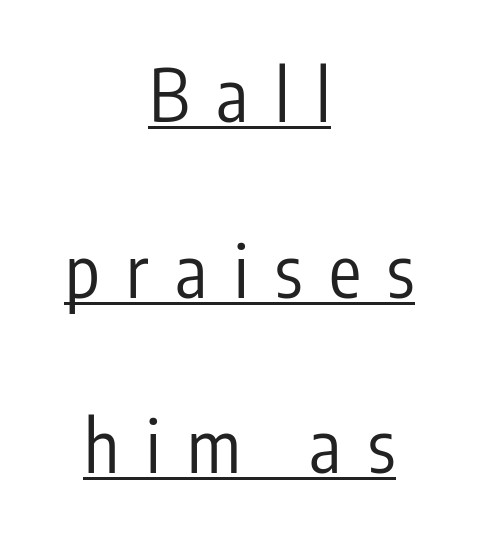
Q: Is the text bold? A: No.
Q: Is the text italic (slanted)? A: No, it is upright.
Q: Is the typeface a serif or a sans-serif typeface? A: Sans-serif.
Q: Is the text underlined? A: Yes.
Q: How is the paragraph aligned? A: Centered.
Q: Is the spacing between letters normal or unusually wide? A: Unusually wide.
Q: Is the spacing between lines tight, normal or loose? A: Loose.
Q: Width (condensed, normal, or wide)? A: Condensed.
Q: Stroke contrast? A: Low.
Q: x-height? A: Medium.
Q: Monospaced? A: No.
